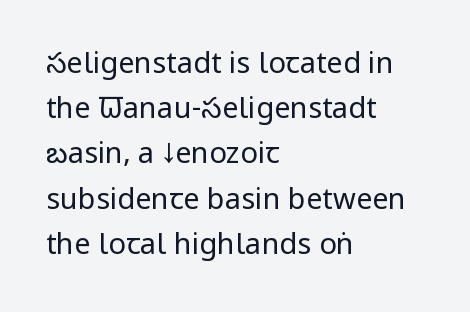
{"serif": "no", "italic": "no", "bold": "no", "weight": "regular", "width": "condensed", "stroke_contrast": "low", "x_height": "large", "monospaced": "no", "underline": "no", "align": "left", "line_spacing": "normal", "line_spacing_ratio": 1.56, "letter_spacing": "normal", "letter_spacing_em": 0.0, "glyph_px": 29}
